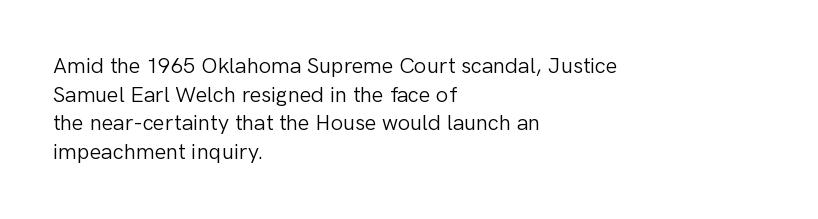
Q: Is the text bold? A: No.
Q: Is the text italic (slanted)? A: No, it is upright.
Q: Is the text underlined? A: No.
Q: How is the paragraph aligned? A: Left-aligned.
Q: Is the spacing between letters normal or unusually wide? A: Normal.
Q: Is the spacing between lines tight, normal or loose? A: Normal.
